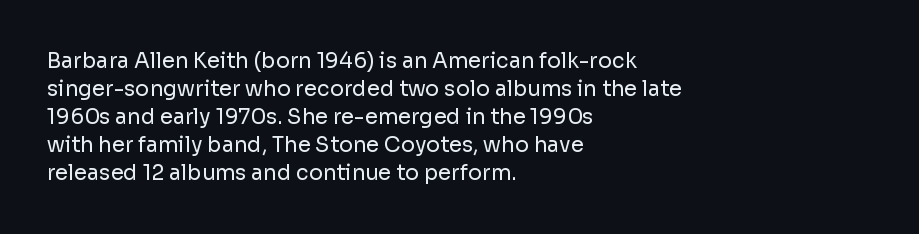
{"italic": "no", "bold": "no", "underline": "no", "align": "left", "line_spacing": "normal", "line_spacing_ratio": 1.33, "letter_spacing": "normal", "letter_spacing_em": 0.0, "glyph_px": 21}
